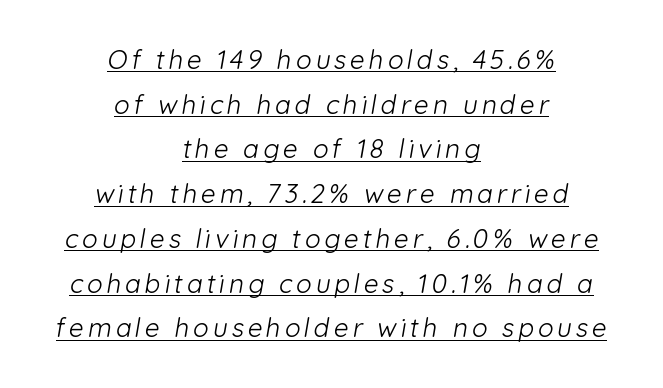
The image shows 26 px text type; set centered, line spacing 1.72x, underlined.
